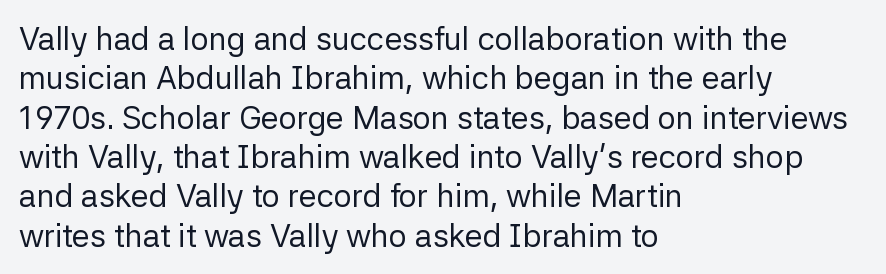
{"serif": "no", "italic": "no", "bold": "no", "weight": "regular", "width": "normal", "stroke_contrast": "low", "x_height": "medium", "monospaced": "no", "underline": "no", "align": "left", "line_spacing_ratio": 1.23, "letter_spacing": "normal", "letter_spacing_em": 0.0, "glyph_px": 32}
